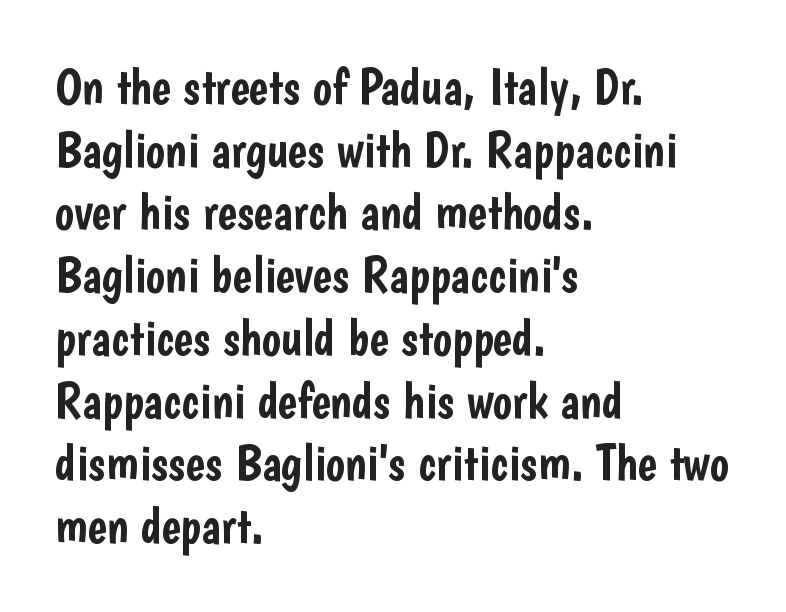
The image shows 51 px condensed sans-serif type, upright; set left-aligned, line spacing 1.23x, normal letter spacing, not underlined; low stroke contrast and a medium x-height.
